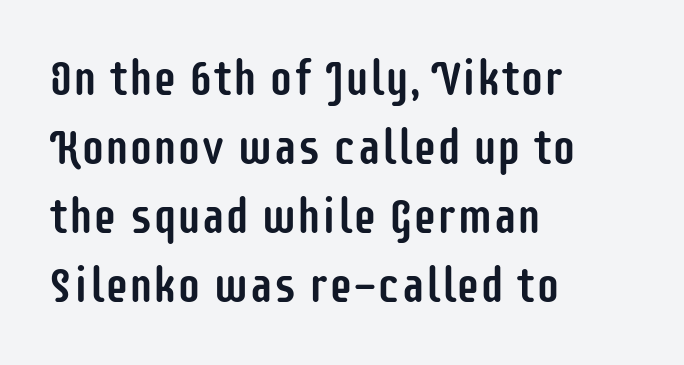
Q: Is the text italic (slanted)? A: No, it is upright.
Q: Is the typeface a serif or a sans-serif typeface? A: Sans-serif.
Q: Is the text underlined? A: No.
Q: How is the paragraph aligned? A: Left-aligned.
Q: Is the spacing between letters normal or unusually wide? A: Normal.
Q: Is the spacing between lines tight, normal or loose? A: Normal.
Q: Width (condensed, normal, or wide)? A: Condensed.
Q: Stroke contrast? A: Low.
Q: x-height? A: Large.
Q: Monospaced? A: No.
